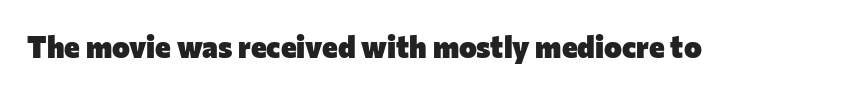
The image shows 30 px heavy sans-serif type, upright; set normal letter spacing, not underlined; low stroke contrast and a medium x-height.
